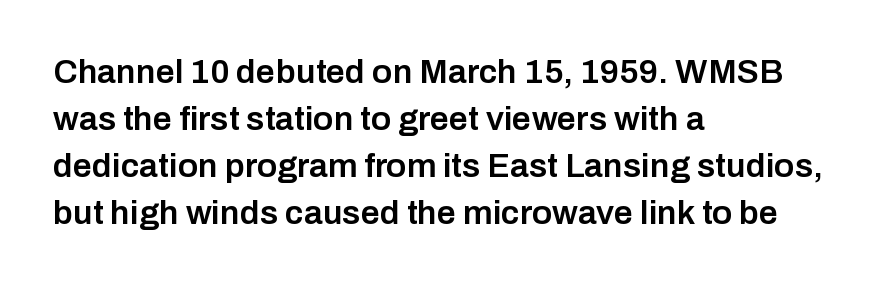
Q: Is the text bold? A: Semi-bold.
Q: Is the text italic (slanted)? A: No, it is upright.
Q: Is the typeface a serif or a sans-serif typeface? A: Sans-serif.
Q: Is the text underlined? A: No.
Q: How is the paragraph aligned? A: Left-aligned.
Q: Is the spacing between letters normal or unusually wide? A: Normal.
Q: Is the spacing between lines tight, normal or loose? A: Normal.
Q: Width (condensed, normal, or wide)? A: Normal.
Q: Stroke contrast? A: Low.
Q: x-height? A: Medium.
Q: Monospaced? A: No.
